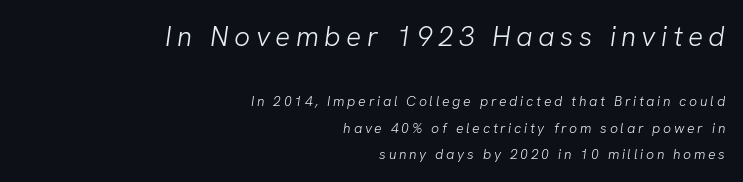
The image shows 28 px light sans-serif type; set right-aligned, line spacing 1.86x, not underlined; the first (top) block is 2.0x larger; low stroke contrast and a medium x-height.
